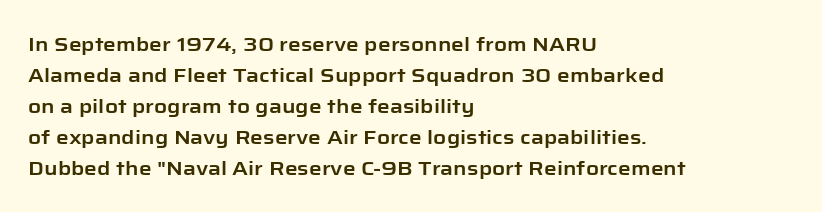
Layout note: lines flush left. Designer's note — italics off, roman on. The baseline area is clear. Reading down the column, the eye jumps a familiar distance to each next line. Default kerning and tracking; the words read as compact shapes.
